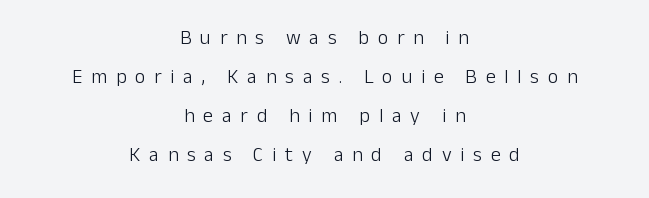
The image shows 20 px text type, upright; set centered, loose line spacing (1.95x), unusually wide letter spacing (+0.44 em), not underlined.
